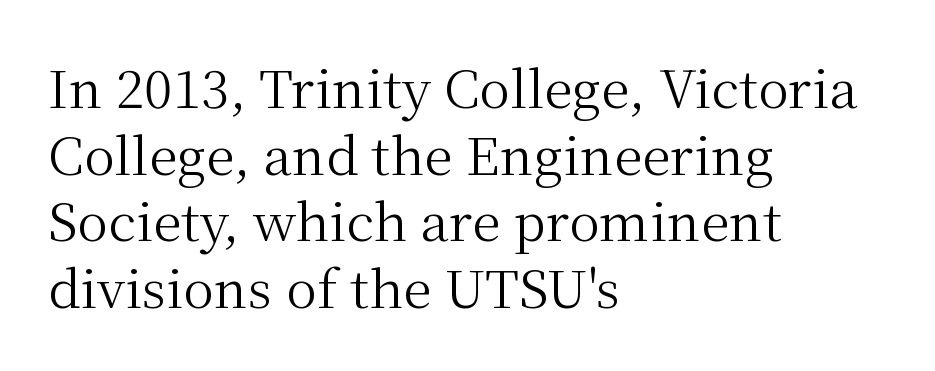
These lines are composed in type with serifs. Vertical spacing — default. No word sits above an underline. Standard letterfit; no display-style spreading of the glyphs.
